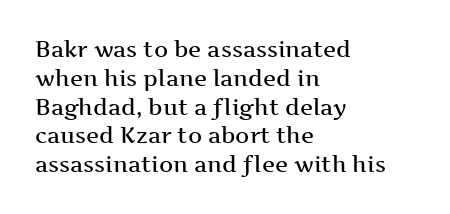
Q: Is the text bold? A: Semi-bold.
Q: Is the text italic (slanted)? A: No, it is upright.
Q: Is the text underlined? A: No.
Q: How is the paragraph aligned? A: Left-aligned.
Q: Is the spacing between letters normal or unusually wide? A: Normal.
Q: Is the spacing between lines tight, normal or loose? A: Normal.
